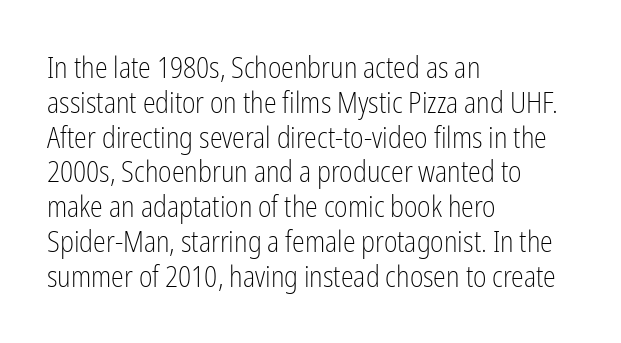
The image shows 29 px light, condensed sans-serif type, upright; set left-aligned, line spacing 1.2x, normal letter spacing, not underlined; low stroke contrast and a medium x-height.
